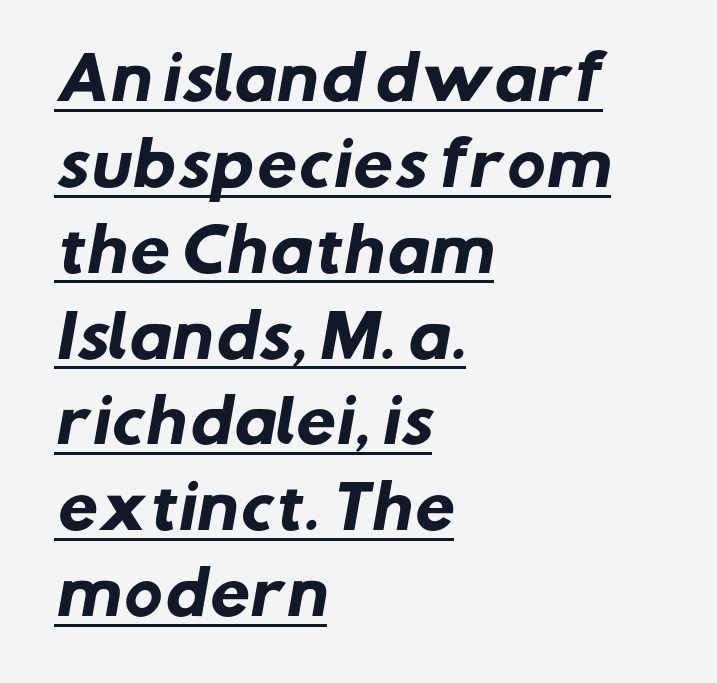
{"serif": "no", "bold": "yes", "weight": "heavy", "width": "normal", "stroke_contrast": "low", "x_height": "medium", "monospaced": "no", "underline": "yes", "align": "left", "line_spacing": "normal", "line_spacing_ratio": 1.48, "letter_spacing": "normal", "letter_spacing_em": 0.0, "glyph_px": 58}
